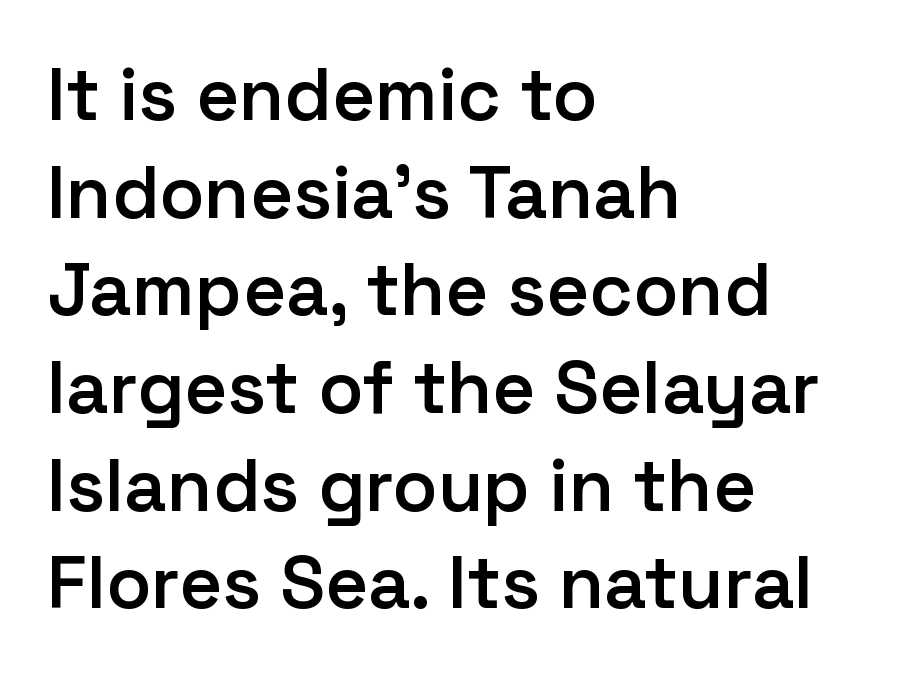
{"serif": "no", "italic": "no", "bold": "semi", "weight": "semibold", "width": "normal", "stroke_contrast": "low", "x_height": "medium", "monospaced": "no", "underline": "no", "align": "left", "line_spacing": "normal", "line_spacing_ratio": 1.32, "letter_spacing": "normal", "letter_spacing_em": 0.0, "glyph_px": 74}
